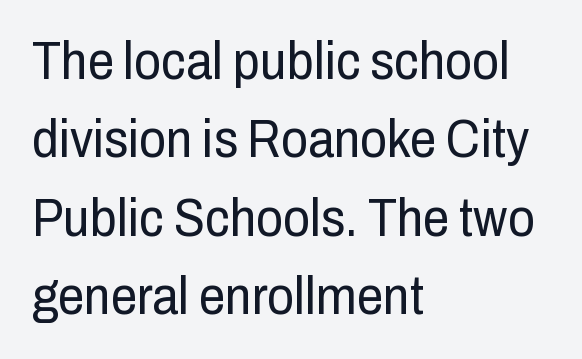
The space directly below the letters is spotless. These lines are rendered in a variable-pitch font. A roman cut, with each character standing at attention. Rows of type keep a routine distance in the vertical direction. A quiet, ordinary-to-light weight characterises the typeface.
